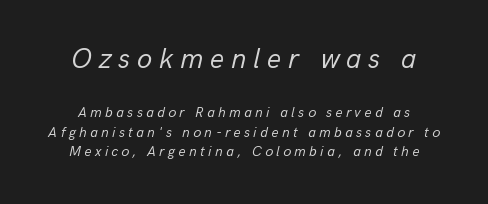
Q: Is the text bold? A: No.
Q: Is the text italic (slanted)? A: Yes, it leans right by about 13 degrees.
Q: Is the text underlined? A: No.
Q: Is the spacing between letters normal or unusually wide? A: Unusually wide.
Q: Is the spacing between lines tight, normal or loose? A: Normal.
Q: Which block of text is set in a larger size, the first (top) or the second (bottom)? A: The first (top) one.
Q: Width (condensed, normal, or wide)? A: Normal.
Q: Stroke contrast? A: Low.
Q: x-height? A: Medium.
Q: Monospaced? A: No.
